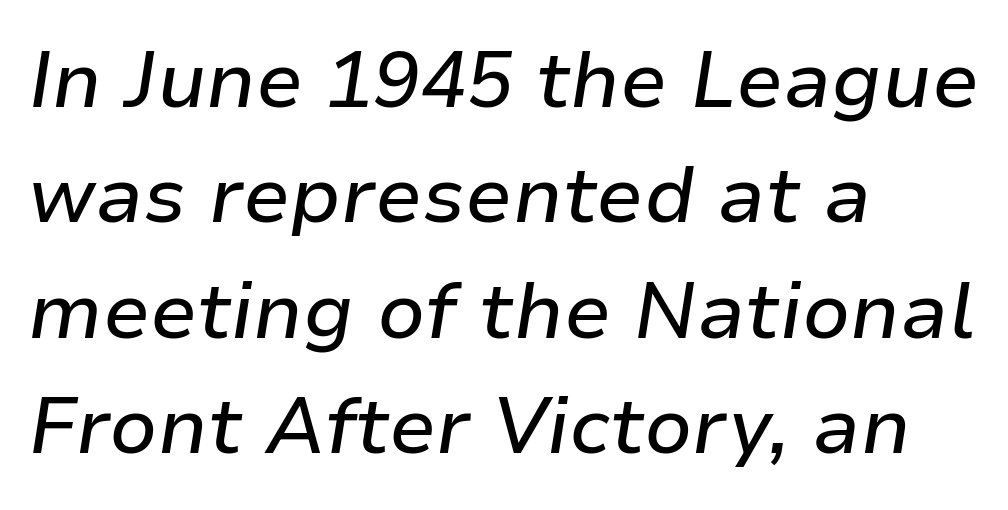
The image shows 78 px text type, italic (leaning right); set left-aligned, normal line spacing (1.48x), normal letter spacing, not underlined; low stroke contrast and a medium x-height.
